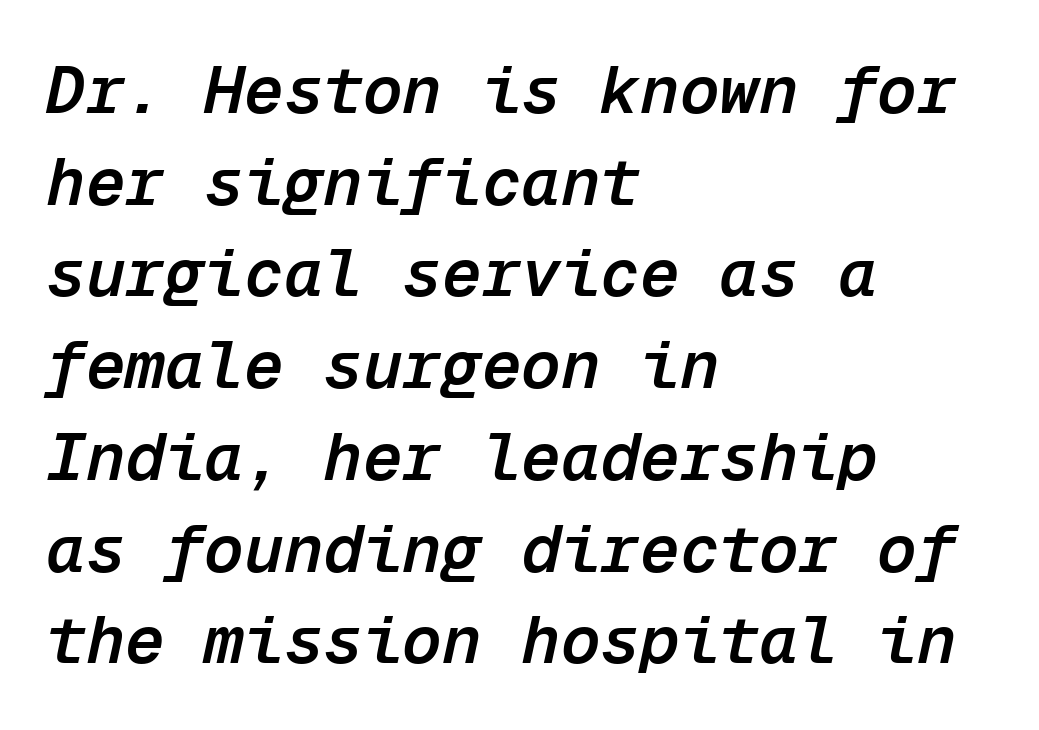
Q: Is the text bold? A: Semi-bold.
Q: Is the text italic (slanted)? A: Yes, it leans right by about 12 degrees.
Q: Is the text underlined? A: No.
Q: How is the paragraph aligned? A: Left-aligned.
Q: Is the spacing between letters normal or unusually wide? A: Normal.
Q: Is the spacing between lines tight, normal or loose? A: Normal.
Q: Width (condensed, normal, or wide)? A: Normal.
Q: Stroke contrast? A: Low.
Q: x-height? A: Medium.
Q: Monospaced? A: Yes.
